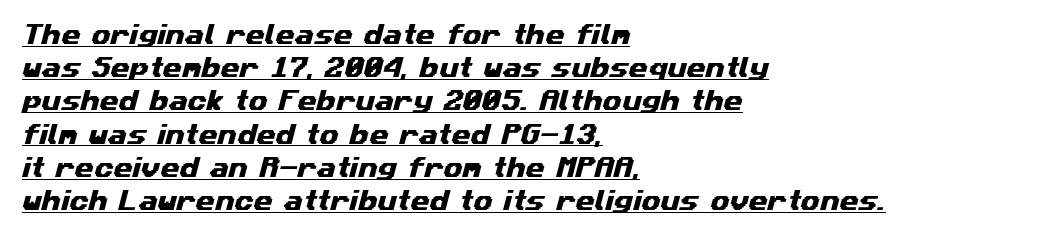
The image shows 22 px text type; set left-aligned, normal line spacing (1.51x), normal letter spacing, underlined.
